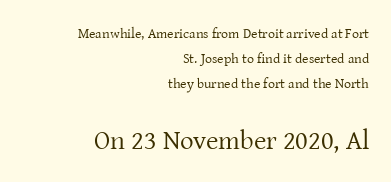
The zone under the glyphs is completely vacant. Caption: standard tracking, unaltered. Compare the two chunks: the lower has the greater cap height. When letters stand straight like this, we call the style roman or upright. Casual observation: everything's shoved over to the right. Unbolded letterforms with no extra heft.
